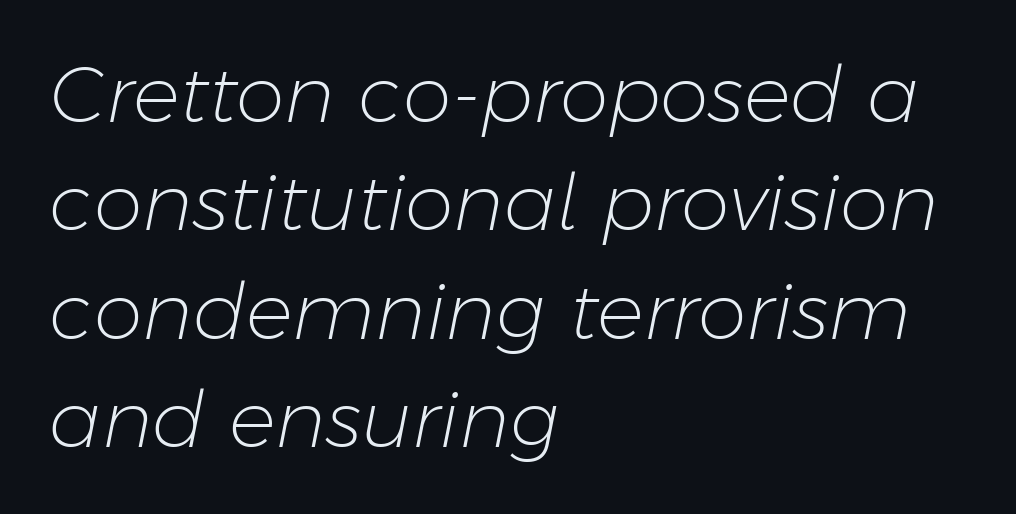
Q: Is the text bold? A: No.
Q: Is the text italic (slanted)? A: Yes, it leans right by about 11 degrees.
Q: Is the text underlined? A: No.
Q: How is the paragraph aligned? A: Left-aligned.
Q: Is the spacing between letters normal or unusually wide? A: Normal.
Q: Is the spacing between lines tight, normal or loose? A: Normal.
Q: Width (condensed, normal, or wide)? A: Normal.
Q: Stroke contrast? A: Low.
Q: x-height? A: Medium.
Q: Monospaced? A: No.
